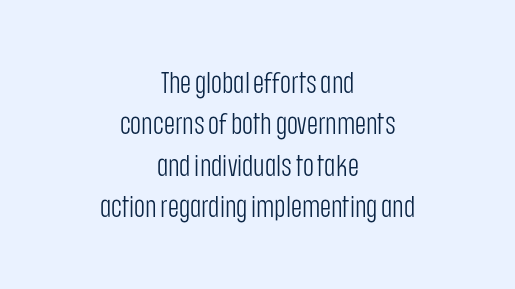
{"serif": "no", "italic": "no", "bold": "no", "weight": "light", "width": "condensed", "stroke_contrast": "low", "x_height": "large", "monospaced": "no", "underline": "no", "align": "center", "line_spacing": "normal", "line_spacing_ratio": 1.38, "letter_spacing": "normal", "letter_spacing_em": 0.0, "glyph_px": 30}
